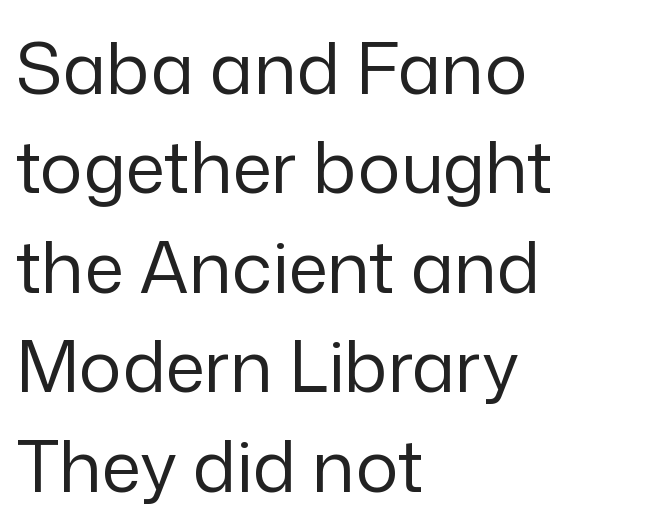
Q: Is the text bold? A: No.
Q: Is the text italic (slanted)? A: No, it is upright.
Q: Is the typeface a serif or a sans-serif typeface? A: Sans-serif.
Q: Is the text underlined? A: No.
Q: How is the paragraph aligned? A: Left-aligned.
Q: Is the spacing between letters normal or unusually wide? A: Normal.
Q: Is the spacing between lines tight, normal or loose? A: Normal.
Q: Width (condensed, normal, or wide)? A: Normal.
Q: Stroke contrast? A: Low.
Q: x-height? A: Medium.
Q: Monospaced? A: No.
